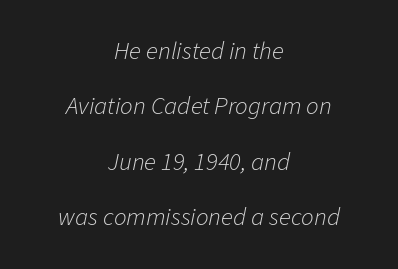
The image shows 25 px text type, italic (leaning right); set centered, loose line spacing (2.22x), normal letter spacing, not underlined.
